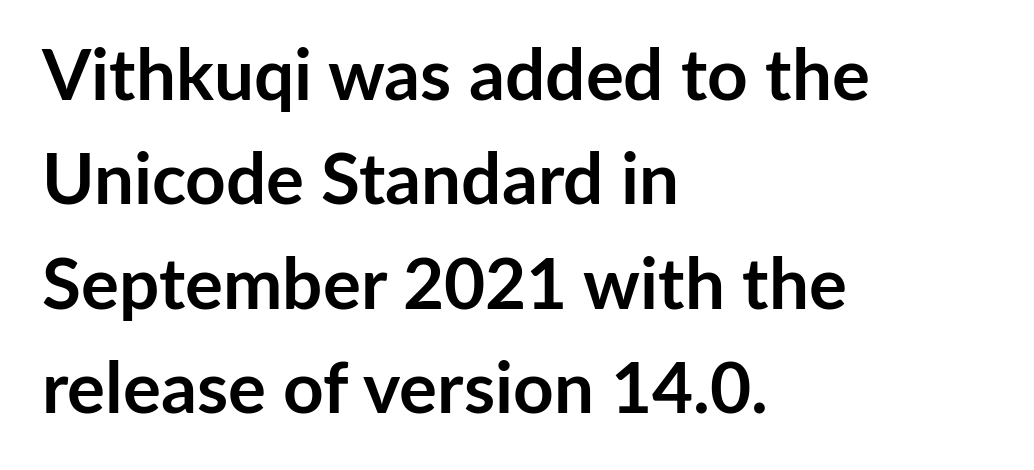
{"serif": "no", "italic": "no", "bold": "yes", "weight": "semibold", "width": "normal", "stroke_contrast": "low", "x_height": "medium", "monospaced": "no", "underline": "no", "align": "left", "line_spacing": "normal", "line_spacing_ratio": 1.47, "letter_spacing": "normal", "letter_spacing_em": 0.0, "glyph_px": 71}
